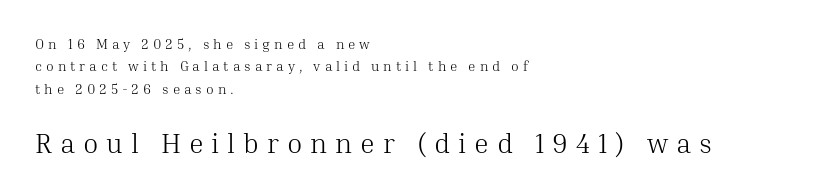
The image shows 28 px light serif type, upright; set left-aligned, normal line spacing (1.6x), unusually wide letter spacing (+0.28 em), not underlined; the second (bottom) block is 2.0x larger; medium stroke contrast and a medium x-height.
